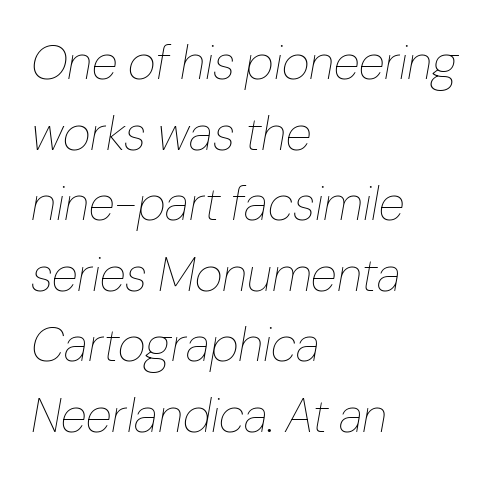
Q: Is the text bold? A: No.
Q: Is the text italic (slanted)? A: Yes, it leans right by about 10 degrees.
Q: Is the text underlined? A: No.
Q: How is the paragraph aligned? A: Left-aligned.
Q: Is the spacing between letters normal or unusually wide? A: Normal.
Q: Is the spacing between lines tight, normal or loose? A: Normal.
Q: Width (condensed, normal, or wide)? A: Normal.
Q: Stroke contrast? A: Low.
Q: x-height? A: Medium.
Q: Monospaced? A: No.
